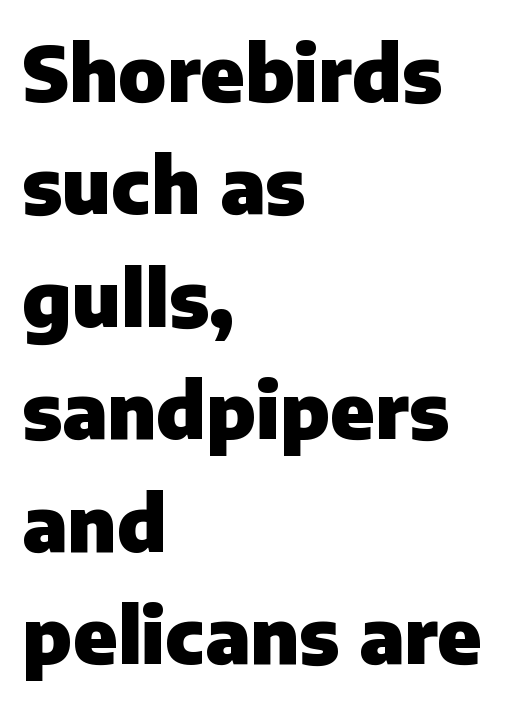
The image shows 77 px heavy sans-serif type, upright; set left-aligned, normal line spacing (1.46x), normal letter spacing, not underlined; low stroke contrast and a medium x-height.
